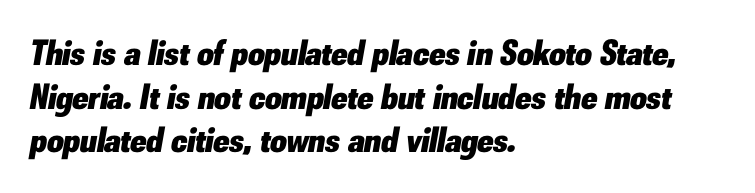
Q: Is the text bold? A: Yes.
Q: Is the text italic (slanted)? A: Yes, it leans right by about 10 degrees.
Q: Is the text underlined? A: No.
Q: How is the paragraph aligned? A: Left-aligned.
Q: Is the spacing between letters normal or unusually wide? A: Normal.
Q: Width (condensed, normal, or wide)? A: Normal.
Q: Stroke contrast? A: Low.
Q: x-height? A: Small.
Q: Monospaced? A: No.
